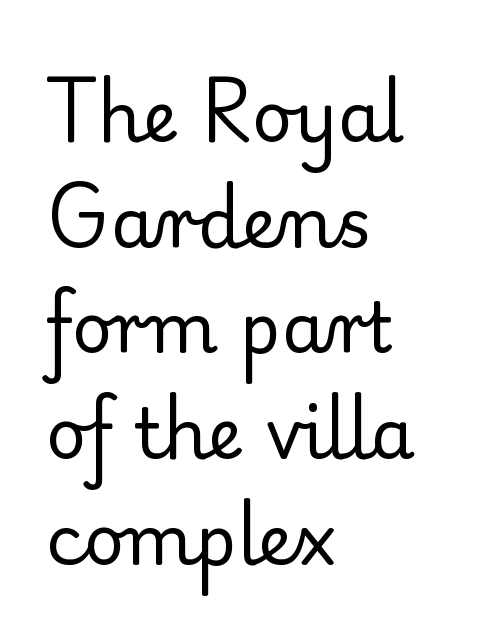
{"serif": "yes", "italic": "no", "bold": "no", "weight": "regular", "width": "normal", "stroke_contrast": "low", "x_height": "small", "monospaced": "no", "underline": "no", "align": "left", "line_spacing": "normal", "line_spacing_ratio": 1.51, "letter_spacing": "normal", "letter_spacing_em": 0.0, "glyph_px": 70}
